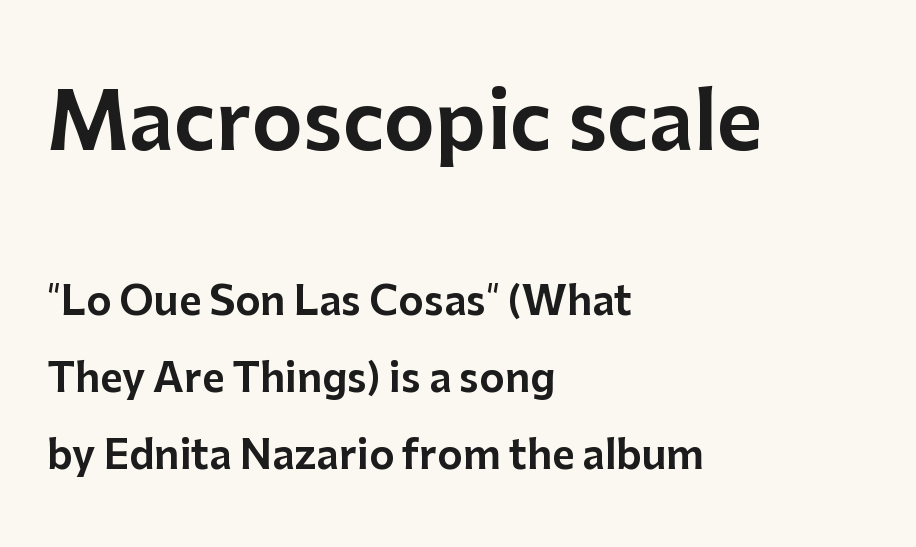
{"serif": "no", "italic": "no", "width": "normal", "stroke_contrast": "low", "x_height": "medium", "monospaced": "no", "underline": "no", "align": "left", "line_spacing": "loose", "line_spacing_ratio": 1.97, "letter_spacing": "normal", "letter_spacing_em": 0.0, "larger_block": "first", "size_ratio": 2.0, "glyph_px": 78}
